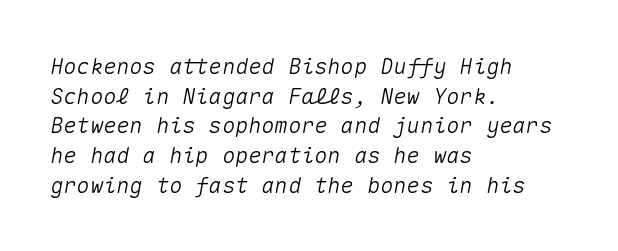
Type without underlining. Quick note: interline space is typical. The ragged edge is on the right, which tells us the setting is flush left. The whole block is typeset with a tilt. Nobody touched the tracking dial on this one.
